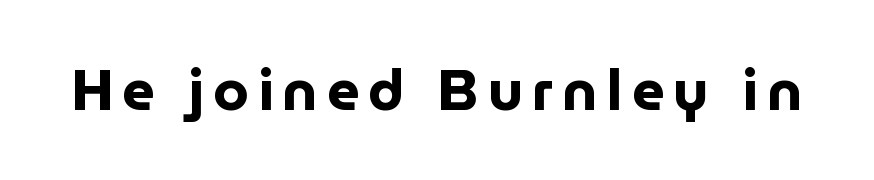
Q: Is the text bold? A: Yes.
Q: Is the text italic (slanted)? A: No, it is upright.
Q: Is the typeface a serif or a sans-serif typeface? A: Sans-serif.
Q: Is the text underlined? A: No.
Q: Width (condensed, normal, or wide)? A: Normal.
Q: Stroke contrast? A: Low.
Q: x-height? A: Medium.
Q: Monospaced? A: No.
